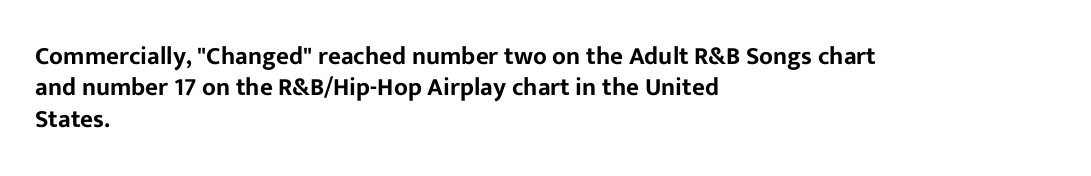
Q: Is the text italic (slanted)? A: No, it is upright.
Q: Is the text underlined? A: No.
Q: How is the paragraph aligned? A: Left-aligned.
Q: Is the spacing between letters normal or unusually wide? A: Normal.
Q: Is the spacing between lines tight, normal or loose? A: Normal.
